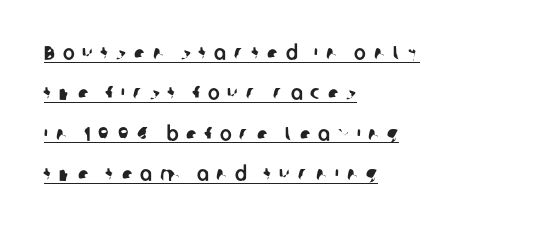
The image shows 20 px text type; set left-aligned, loose line spacing (2.02x), unusually wide letter spacing (+0.38 em), underlined.
